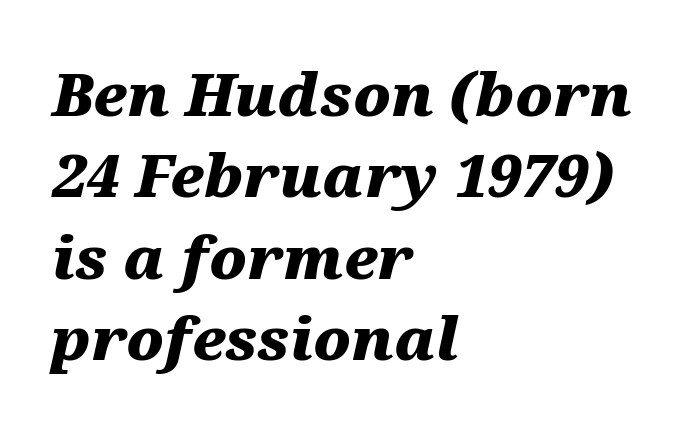
Q: Is the text bold? A: Yes.
Q: Is the text italic (slanted)? A: Yes, it leans right by about 12 degrees.
Q: Is the text underlined? A: No.
Q: How is the paragraph aligned? A: Left-aligned.
Q: Is the spacing between letters normal or unusually wide? A: Normal.
Q: Is the spacing between lines tight, normal or loose? A: Normal.
Q: Width (condensed, normal, or wide)? A: Wide.
Q: Stroke contrast? A: Medium.
Q: x-height? A: Medium.
Q: Monospaced? A: No.
